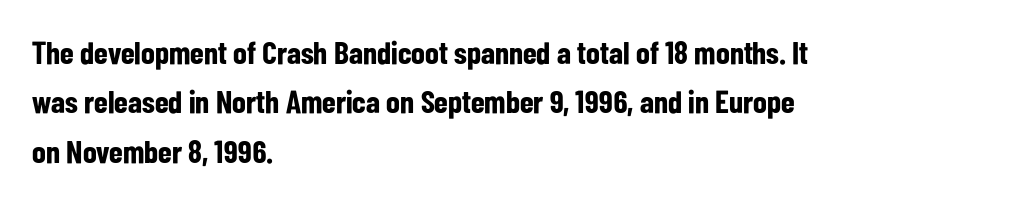
The image shows 32 px bold, condensed sans-serif type, upright; set left-aligned, normal line spacing (1.54x), normal letter spacing, not underlined; low stroke contrast and a medium x-height.
